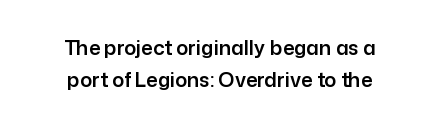
{"italic": "no", "underline": "no", "align": "center", "line_spacing": "normal", "line_spacing_ratio": 1.62, "letter_spacing": "normal", "letter_spacing_em": 0.0, "glyph_px": 20}
